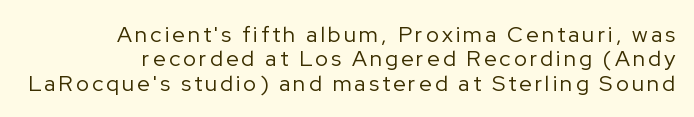
{"italic": "no", "bold": "no", "underline": "no", "line_spacing": "tight", "line_spacing_ratio": 1.11, "glyph_px": 22}
